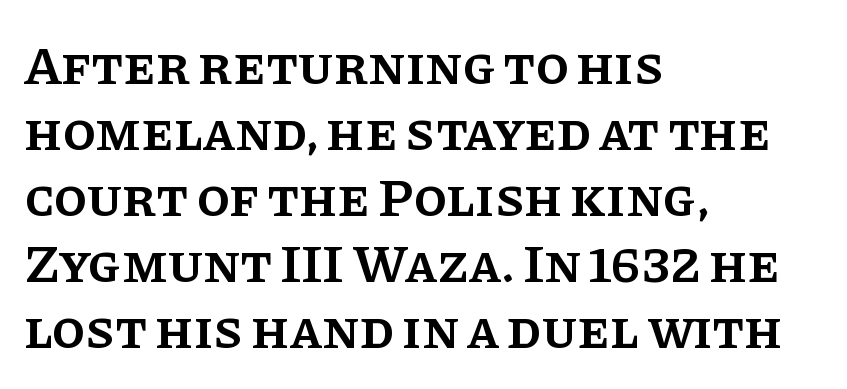
Q: Is the text bold? A: Semi-bold.
Q: Is the text italic (slanted)? A: No, it is upright.
Q: Is the typeface a serif or a sans-serif typeface? A: Serif.
Q: Is the text underlined? A: No.
Q: How is the paragraph aligned? A: Left-aligned.
Q: Is the spacing between letters normal or unusually wide? A: Normal.
Q: Width (condensed, normal, or wide)? A: Normal.
Q: Stroke contrast? A: Low.
Q: x-height? A: Large.
Q: Monospaced? A: No.
